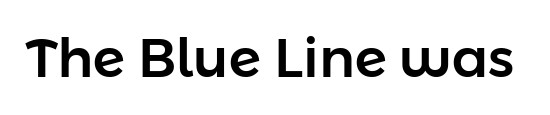
Q: Is the text italic (slanted)? A: No, it is upright.
Q: Is the typeface a serif or a sans-serif typeface? A: Sans-serif.
Q: Is the text underlined? A: No.
Q: Is the spacing between letters normal or unusually wide? A: Normal.
Q: Width (condensed, normal, or wide)? A: Normal.
Q: Stroke contrast? A: Low.
Q: x-height? A: Medium.
Q: Monospaced? A: No.
